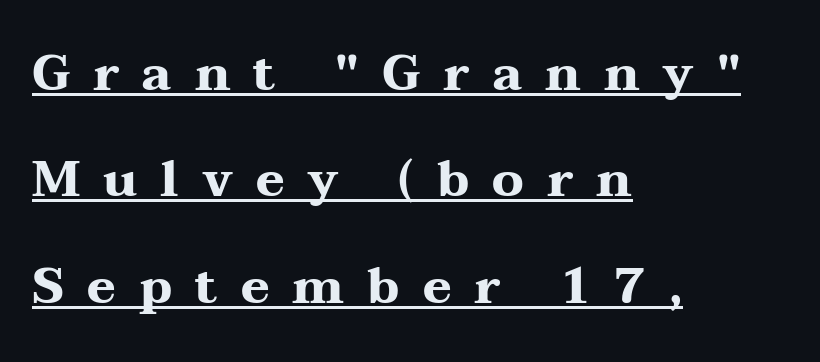
Q: Is the text bold? A: Yes.
Q: Is the text italic (slanted)? A: No, it is upright.
Q: Is the typeface a serif or a sans-serif typeface? A: Serif.
Q: Is the text underlined? A: Yes.
Q: How is the paragraph aligned? A: Left-aligned.
Q: Is the spacing between letters normal or unusually wide? A: Unusually wide.
Q: Is the spacing between lines tight, normal or loose? A: Loose.
Q: Width (condensed, normal, or wide)? A: Wide.
Q: Stroke contrast? A: Medium.
Q: x-height? A: Medium.
Q: Monospaced? A: No.
